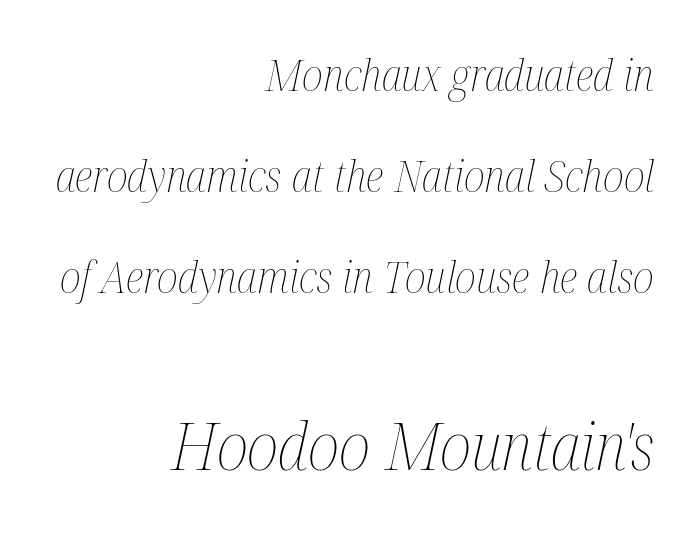
Q: Is the text bold? A: No.
Q: Is the text italic (slanted)? A: Yes, it leans right by about 12 degrees.
Q: Is the text underlined? A: No.
Q: How is the paragraph aligned? A: Right-aligned.
Q: Is the spacing between letters normal or unusually wide? A: Normal.
Q: Is the spacing between lines tight, normal or loose? A: Loose.
Q: Which block of text is set in a larger size, the first (top) or the second (bottom)? A: The second (bottom) one.
Q: Width (condensed, normal, or wide)? A: Condensed.
Q: Stroke contrast? A: Medium.
Q: x-height? A: Medium.
Q: Monospaced? A: No.
